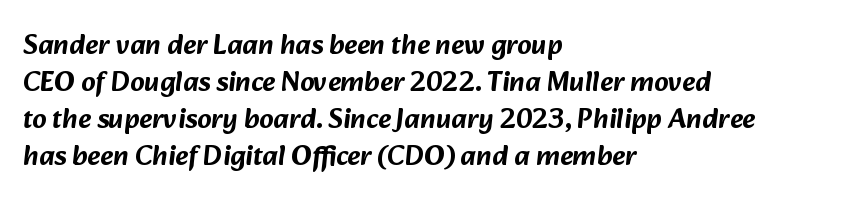
Q: Is the typeface a serif or a sans-serif typeface? A: Sans-serif.
Q: Is the text underlined? A: No.
Q: How is the paragraph aligned? A: Left-aligned.
Q: Is the spacing between letters normal or unusually wide? A: Normal.
Q: Is the spacing between lines tight, normal or loose? A: Normal.
Q: Width (condensed, normal, or wide)? A: Normal.
Q: Stroke contrast? A: Low.
Q: x-height? A: Medium.
Q: Monospaced? A: No.
